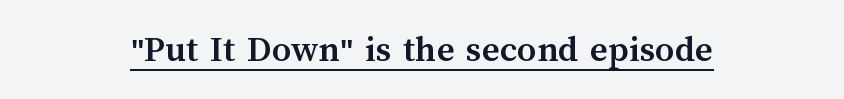
The image shows 38 px semibold type, upright; set centered, normal letter spacing, underlined; medium stroke contrast and a medium x-height.
